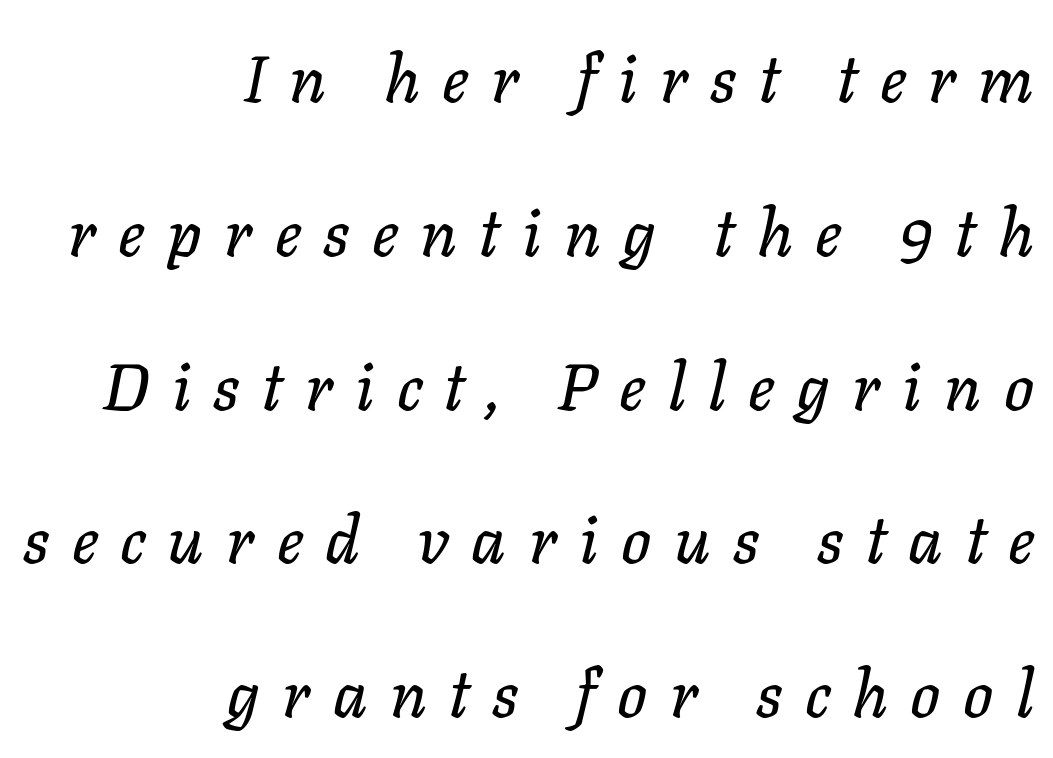
The image shows 66 px text type, italic (leaning right); set right-aligned, loose line spacing (2.33x), unusually wide letter spacing (+0.34 em), not underlined; low stroke contrast and a medium x-height.
